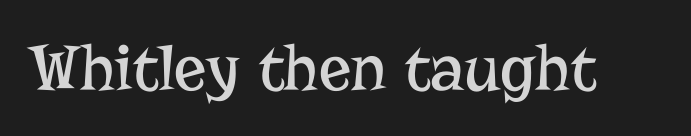
The image shows 67 px regular-weight serif type, upright; set normal letter spacing, not underlined; low stroke contrast and a medium x-height.
